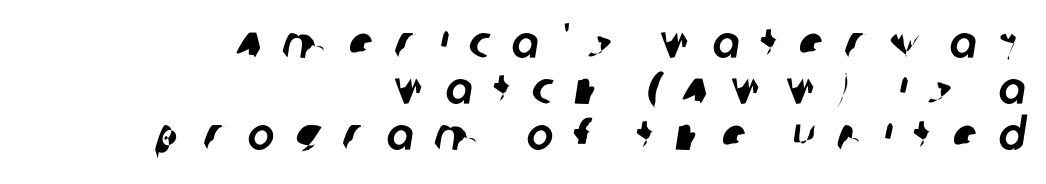
Think of a printed novel: that variable character pitch is what you see here. A clean baseline with only descenders dipping below it. Notice how descenders almost collide with the ascenders below — that's tight leading. The font family rendered here belongs to the sans-serif group. The rendering anchors every line to the right-hand side. A typesetter would call this heavily tracked-out type.
